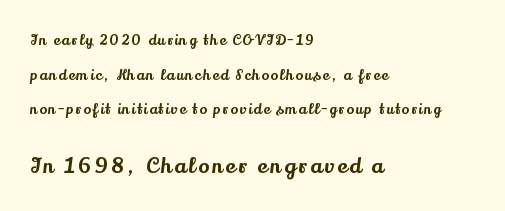
Q: Is the text italic (slanted)? A: Yes.
Q: Is the text underlined? A: No.
Q: How is the paragraph aligned? A: Left-aligned.
Q: Is the spacing between lines tight, normal or loose? A: Loose.
Q: Which block of text is set in a larger size, the first (top) or the second (bottom)? A: The second (bottom) one.
